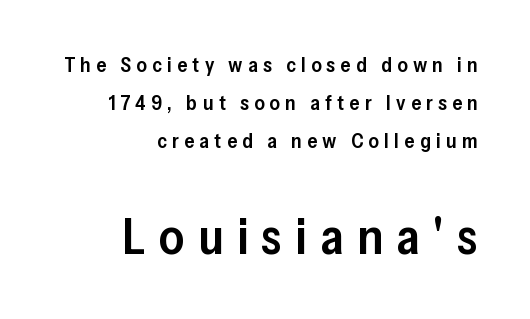
Each letter keeps its own natural width here, so spacing adapts to shape. Quick note: interline space is abundant. This sample uses an upright cut, with every glyph sitting square on the baseline. The rendering inserts visible extra space after every character.
